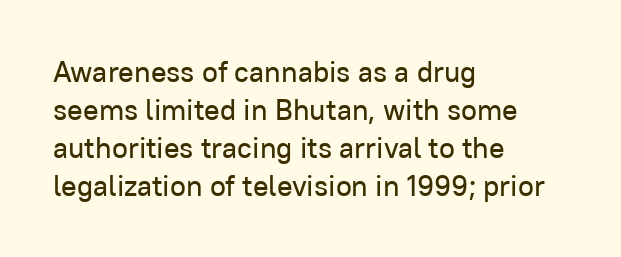
Q: Is the text italic (slanted)? A: No, it is upright.
Q: Is the typeface a serif or a sans-serif typeface? A: Sans-serif.
Q: Is the text underlined? A: No.
Q: How is the paragraph aligned? A: Left-aligned.
Q: Is the spacing between letters normal or unusually wide? A: Normal.
Q: Is the spacing between lines tight, normal or loose? A: Normal.
Q: Width (condensed, normal, or wide)? A: Normal.
Q: Stroke contrast? A: Low.
Q: x-height? A: Medium.
Q: Monospaced? A: No.
